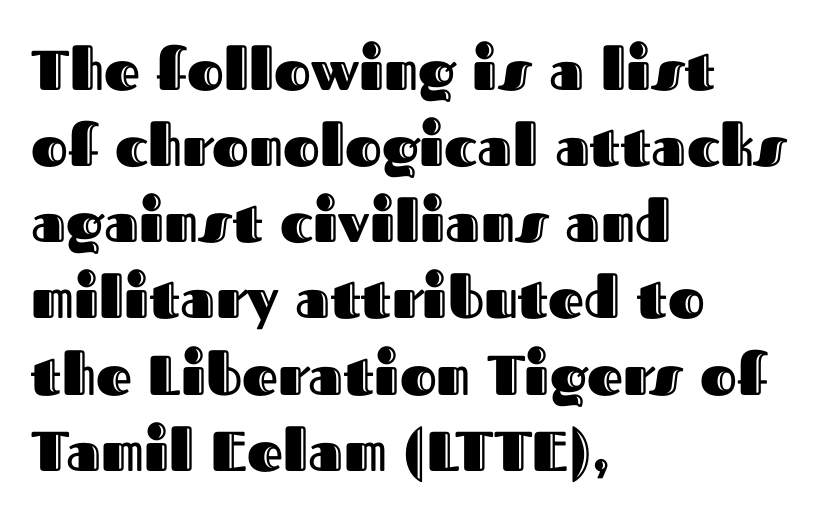
The image shows 56 px text type, upright; set left-aligned, normal line spacing (1.36x), normal letter spacing, not underlined; a medium x-height.
